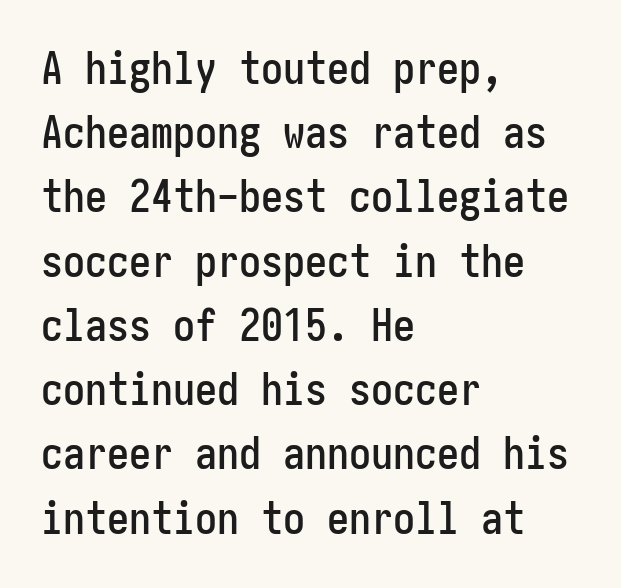
The image shows 44 px condensed sans-serif type, upright; set left-aligned, normal line spacing (1.46x), normal letter spacing, not underlined; low stroke contrast and a medium x-height.
